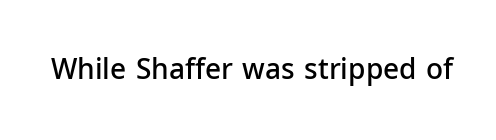
{"serif": "no", "italic": "no", "bold": "semi", "weight": "semibold", "width": "normal", "stroke_contrast": "low", "x_height": "medium", "monospaced": "no", "underline": "no", "letter_spacing": "normal", "letter_spacing_em": 0.0, "glyph_px": 28}
